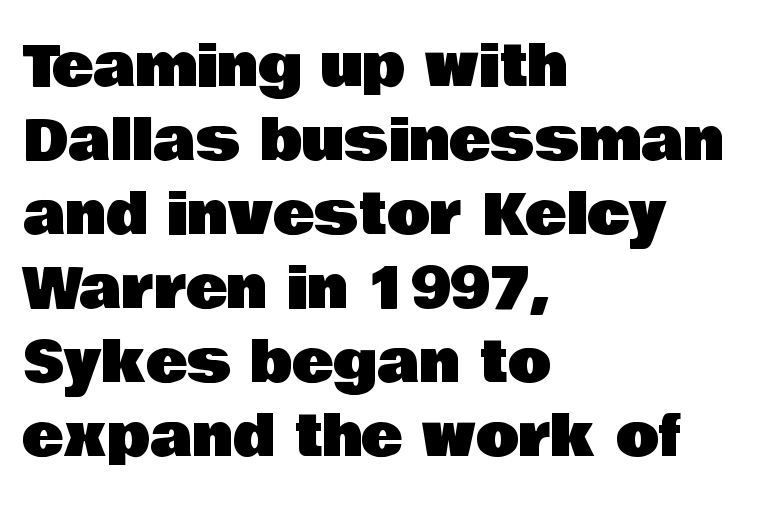
{"serif": "no", "italic": "no", "width": "normal", "stroke_contrast": "low", "x_height": "large", "monospaced": "no", "underline": "no", "align": "left", "line_spacing": "normal", "line_spacing_ratio": 1.32, "letter_spacing": "normal", "letter_spacing_em": 0.0, "glyph_px": 56}
